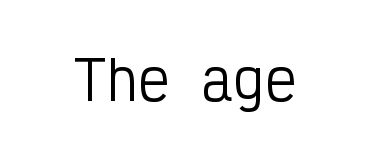
The image shows 53 px regular-weight, condensed sans-serif type, upright, monospaced; set normal letter spacing, not underlined; low stroke contrast and a medium x-height.
